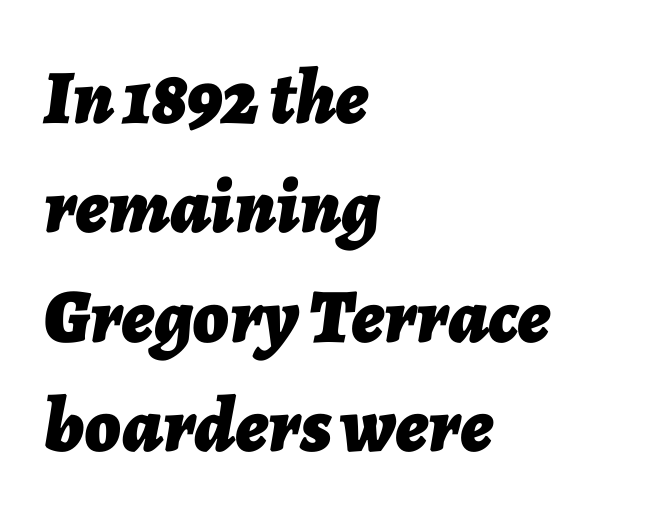
Is this a fixed-width face? No — the glyphs have proportional, varying widths. Tall strokes in this sample are angled rather than plumb. Heavy-handed strokes throughout: this text is bold. Left-aligned paragraph, ragged on the right. Vertically, the passage feels balanced, rows spaced as you'd expect.
